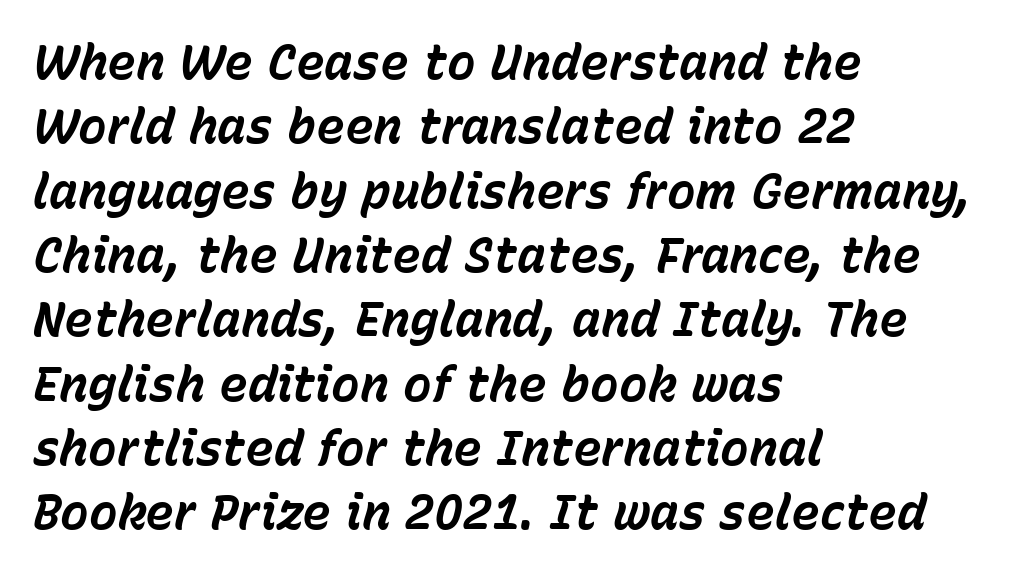
Q: Is the text bold? A: Yes.
Q: Is the text italic (slanted)? A: Yes, it leans right by about 15 degrees.
Q: Is the text underlined? A: No.
Q: How is the paragraph aligned? A: Left-aligned.
Q: Is the spacing between letters normal or unusually wide? A: Normal.
Q: Is the spacing between lines tight, normal or loose? A: Normal.
Q: Width (condensed, normal, or wide)? A: Normal.
Q: Stroke contrast? A: Low.
Q: x-height? A: Medium.
Q: Monospaced? A: No.
